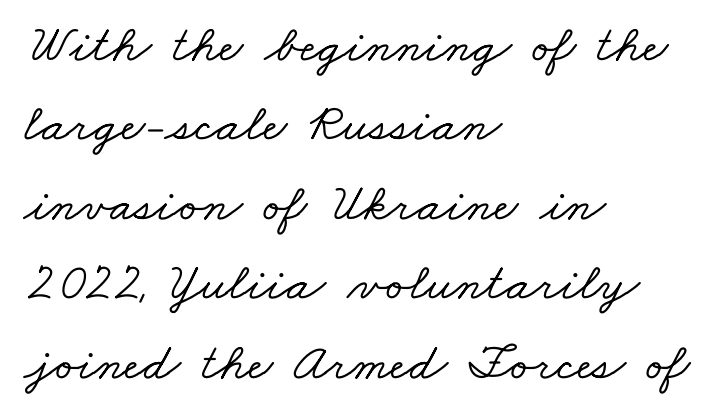
Q: Is the typeface a serif or a sans-serif typeface? A: Serif.
Q: Is the text underlined? A: No.
Q: How is the paragraph aligned? A: Left-aligned.
Q: Is the spacing between letters normal or unusually wide? A: Normal.
Q: Is the spacing between lines tight, normal or loose? A: Normal.
Q: Width (condensed, normal, or wide)? A: Wide.
Q: Stroke contrast? A: Low.
Q: x-height? A: Small.
Q: Monospaced? A: No.
